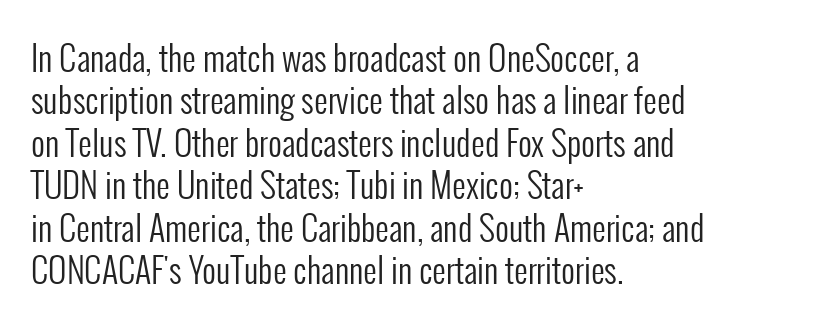
The image shows 34 px regular-weight, condensed sans-serif type, upright; set left-aligned, normal line spacing (1.25x), normal letter spacing, not underlined; low stroke contrast and a medium x-height.
